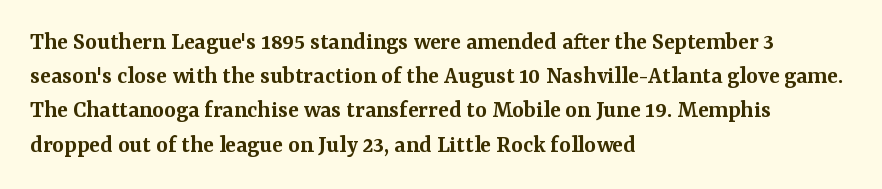
{"italic": "no", "bold": "semi", "underline": "no", "align": "left", "line_spacing": "normal", "line_spacing_ratio": 1.37, "letter_spacing": "normal", "letter_spacing_em": 0.0, "glyph_px": 25}
